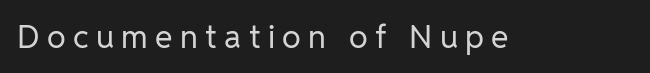
Q: Is the text bold? A: No.
Q: Is the text italic (slanted)? A: No, it is upright.
Q: Is the typeface a serif or a sans-serif typeface? A: Sans-serif.
Q: Is the text underlined? A: No.
Q: Is the spacing between letters normal or unusually wide? A: Unusually wide.
Q: Width (condensed, normal, or wide)? A: Normal.
Q: Stroke contrast? A: Low.
Q: x-height? A: Medium.
Q: Monospaced? A: No.
